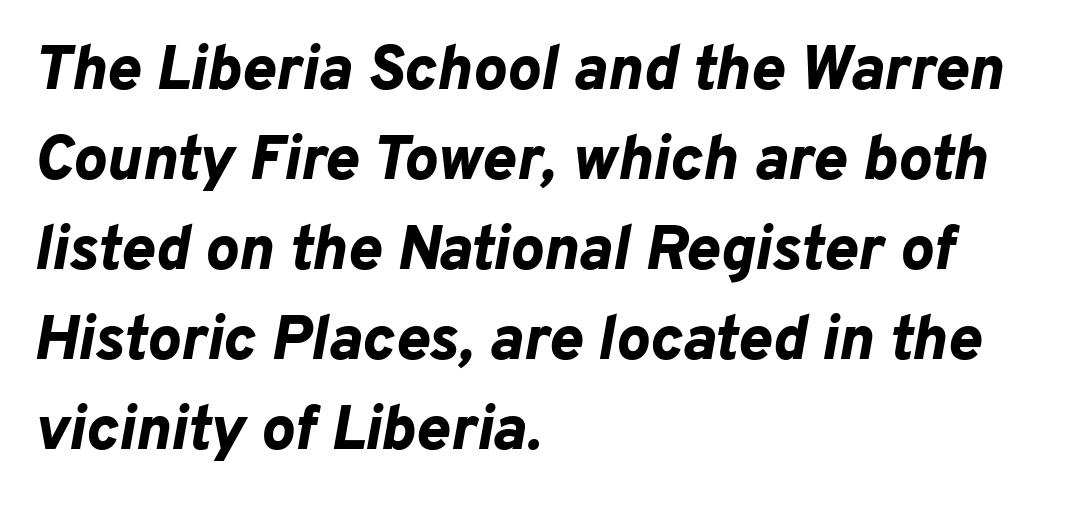
Q: Is the text bold? A: Yes.
Q: Is the text italic (slanted)? A: Yes, it leans right by about 10 degrees.
Q: Is the text underlined? A: No.
Q: How is the paragraph aligned? A: Left-aligned.
Q: Is the spacing between letters normal or unusually wide? A: Normal.
Q: Is the spacing between lines tight, normal or loose? A: Normal.
Q: Width (condensed, normal, or wide)? A: Normal.
Q: Stroke contrast? A: Low.
Q: x-height? A: Medium.
Q: Monospaced? A: No.
